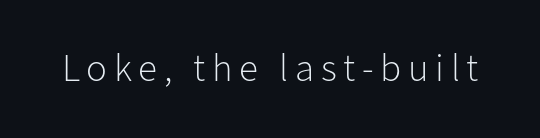
Looks like regular typesetting: each glyph gets only the width it needs. Style check: upright. The strip under each line holds only bare page. Stems and bowls with no extra thickness — not bold. Font category for this specimen: sans-serif.
